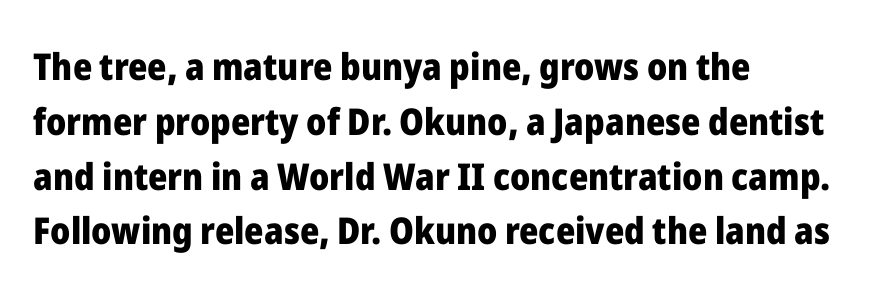
Each word holds together tightly as a unit, with standard inter-letter gaps. Is there any slant? The stems are plumb. Notice how thick the strokes are: this is what a full bold looks like. Typeset ragged right — the left edge is the straight one.
